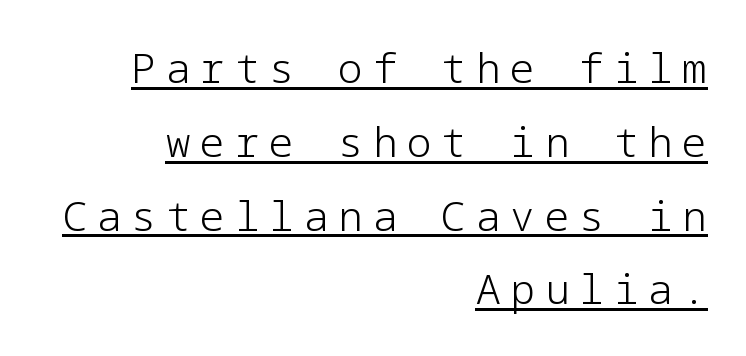
{"serif": "no", "italic": "no", "bold": "no", "weight": "light", "width": "normal", "stroke_contrast": "low", "x_height": "medium", "underline": "yes", "align": "right", "line_spacing_ratio": 1.8, "letter_spacing": "wide", "letter_spacing_em": 0.24, "glyph_px": 41}
